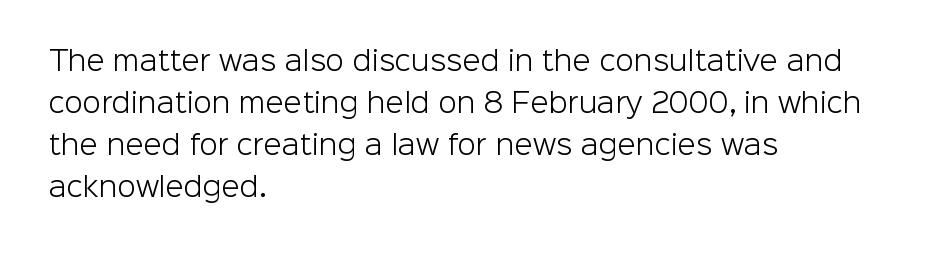
Each new line begins a customary step beneath the previous one. The passage shown is not underscored anywhere. Weight: not bold — regular or lighter. Nope, not italic — everything's standing straight. A classic flush-left, rag-right setting is used for this passage.
